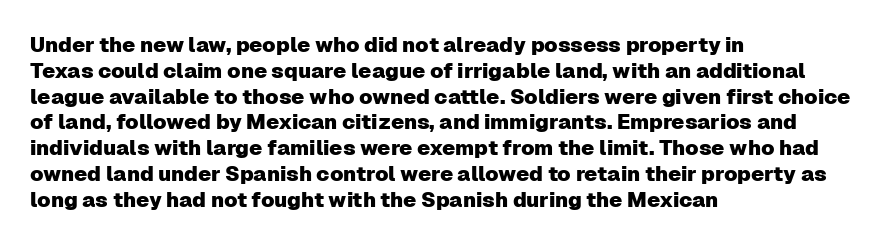
Q: Is the text italic (slanted)? A: No, it is upright.
Q: Is the text underlined? A: No.
Q: How is the paragraph aligned? A: Left-aligned.
Q: Is the spacing between letters normal or unusually wide? A: Normal.
